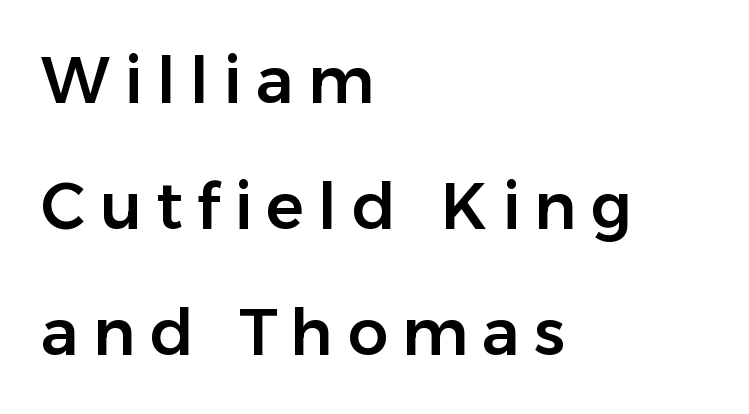
Q: Is the text italic (slanted)? A: No, it is upright.
Q: Is the typeface a serif or a sans-serif typeface? A: Sans-serif.
Q: Is the text underlined? A: No.
Q: How is the paragraph aligned? A: Left-aligned.
Q: Is the spacing between letters normal or unusually wide? A: Unusually wide.
Q: Is the spacing between lines tight, normal or loose? A: Loose.
Q: Width (condensed, normal, or wide)? A: Normal.
Q: Stroke contrast? A: Low.
Q: x-height? A: Medium.
Q: Monospaced? A: No.
